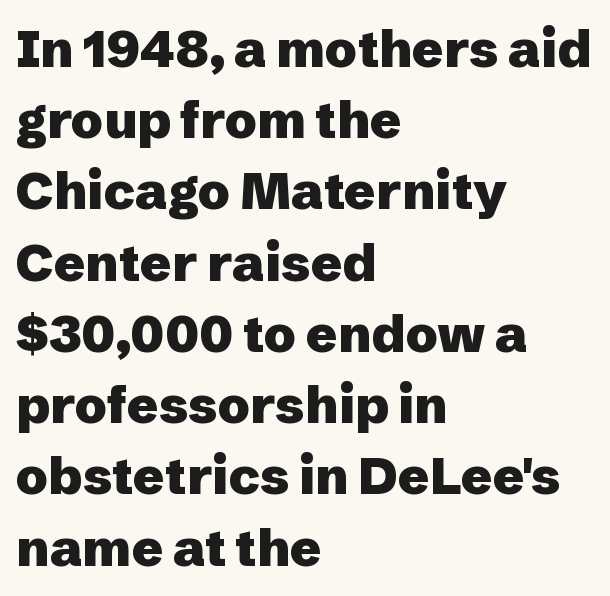
{"serif": "no", "italic": "no", "bold": "yes", "weight": "heavy", "width": "normal", "stroke_contrast": "low", "x_height": "medium", "monospaced": "no", "underline": "no", "align": "left", "line_spacing": "normal", "line_spacing_ratio": 1.37, "letter_spacing": "normal", "letter_spacing_em": 0.0, "glyph_px": 52}
